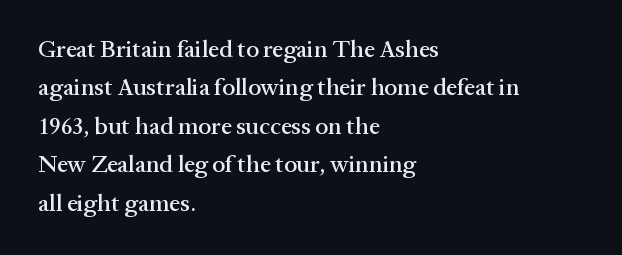
Q: Is the text italic (slanted)? A: No, it is upright.
Q: Is the text underlined? A: No.
Q: How is the paragraph aligned? A: Left-aligned.
Q: Is the spacing between letters normal or unusually wide? A: Normal.
Q: Is the spacing between lines tight, normal or loose? A: Normal.
